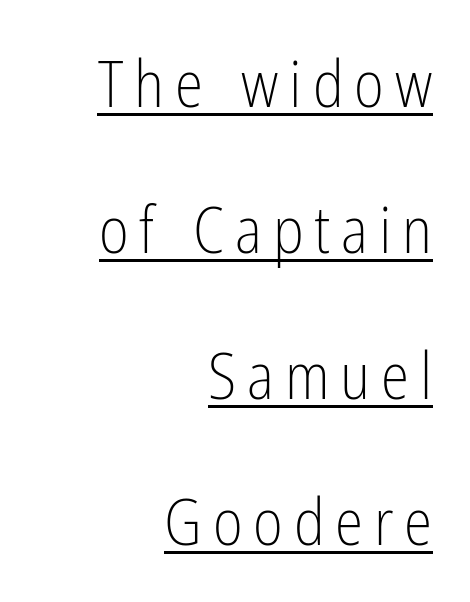
Q: Is the text bold? A: No.
Q: Is the text italic (slanted)? A: No, it is upright.
Q: Is the typeface a serif or a sans-serif typeface? A: Sans-serif.
Q: Is the text underlined? A: Yes.
Q: How is the paragraph aligned? A: Right-aligned.
Q: Is the spacing between lines tight, normal or loose? A: Loose.
Q: Width (condensed, normal, or wide)? A: Condensed.
Q: Stroke contrast? A: Low.
Q: x-height? A: Medium.
Q: Monospaced? A: No.
